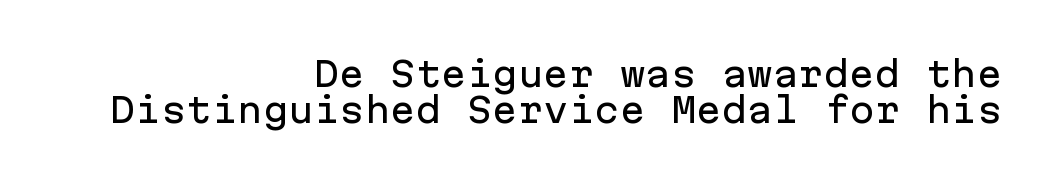
Q: Is the text italic (slanted)? A: No, it is upright.
Q: Is the typeface a serif or a sans-serif typeface? A: Sans-serif.
Q: Is the text underlined? A: No.
Q: How is the paragraph aligned? A: Right-aligned.
Q: Is the spacing between letters normal or unusually wide? A: Normal.
Q: Is the spacing between lines tight, normal or loose? A: Tight.
Q: Width (condensed, normal, or wide)? A: Normal.
Q: Stroke contrast? A: Low.
Q: x-height? A: Medium.
Q: Monospaced? A: Yes.
